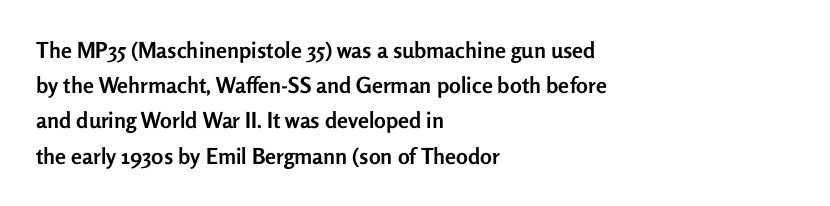
{"italic": "no", "bold": "yes", "underline": "no", "align": "left", "line_spacing": "normal", "line_spacing_ratio": 1.6, "letter_spacing": "normal", "letter_spacing_em": 0.0, "glyph_px": 22}
